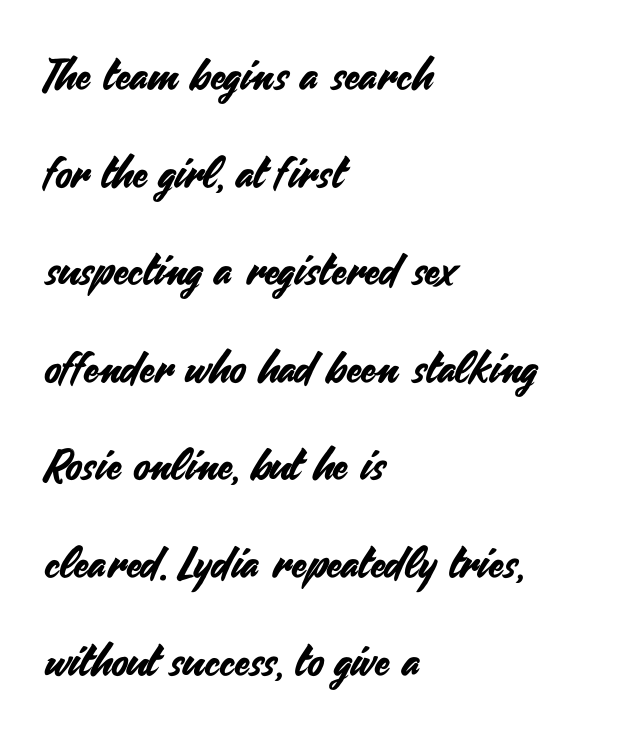
The image shows 43 px sans-serif type; set left-aligned, loose line spacing (2.27x), normal letter spacing, not underlined; medium stroke contrast and a small x-height.
